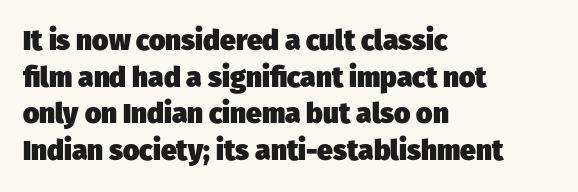
The image shows 28 px heavy sans-serif type; set left-aligned, normal line spacing (1.31x), normal letter spacing, not underlined; low stroke contrast and a medium x-height.
